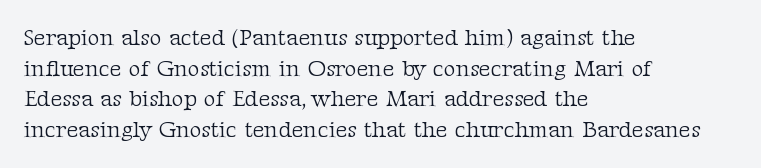
{"italic": "no", "bold": "no", "underline": "no", "align": "left", "line_spacing": "normal", "line_spacing_ratio": 1.33, "letter_spacing": "normal", "letter_spacing_em": 0.0, "glyph_px": 23}
